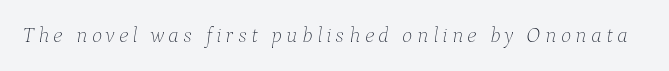
{"italic": "yes", "lean": "right", "slant_degrees": 9, "bold": "no", "underline": "no", "glyph_px": 22}
